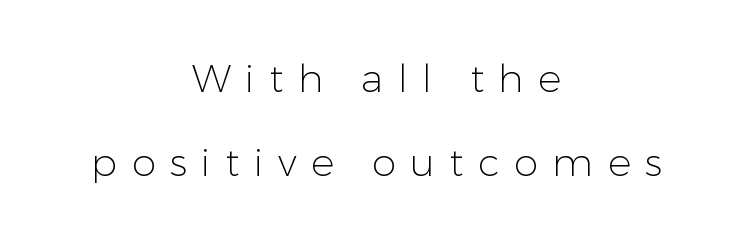
Q: Is the text bold? A: No.
Q: Is the text italic (slanted)? A: No, it is upright.
Q: Is the typeface a serif or a sans-serif typeface? A: Sans-serif.
Q: Is the text underlined? A: No.
Q: How is the paragraph aligned? A: Centered.
Q: Is the spacing between letters normal or unusually wide? A: Unusually wide.
Q: Is the spacing between lines tight, normal or loose? A: Loose.
Q: Width (condensed, normal, or wide)? A: Normal.
Q: Stroke contrast? A: Low.
Q: x-height? A: Medium.
Q: Monospaced? A: No.
